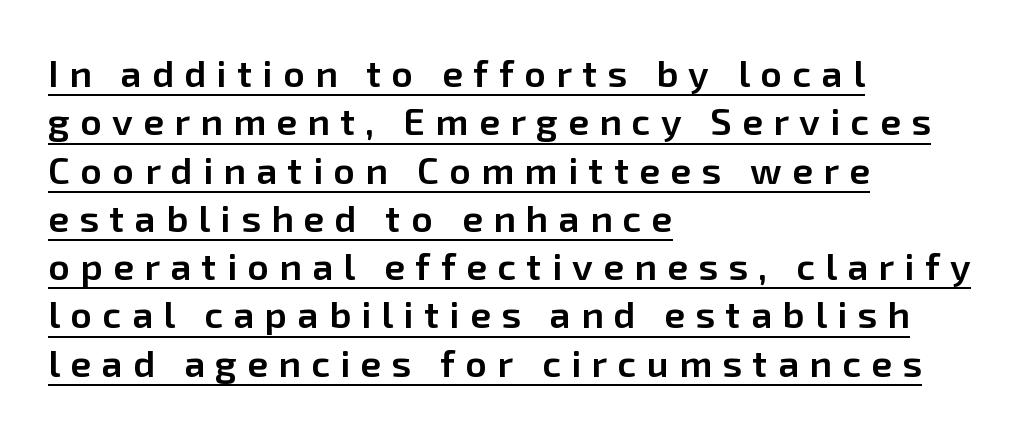
Q: Is the text bold? A: Semi-bold.
Q: Is the text italic (slanted)? A: No, it is upright.
Q: Is the typeface a serif or a sans-serif typeface? A: Sans-serif.
Q: Is the text underlined? A: Yes.
Q: How is the paragraph aligned? A: Left-aligned.
Q: Is the spacing between letters normal or unusually wide? A: Unusually wide.
Q: Is the spacing between lines tight, normal or loose? A: Normal.
Q: Width (condensed, normal, or wide)? A: Normal.
Q: Stroke contrast? A: Low.
Q: x-height? A: Medium.
Q: Monospaced? A: No.
